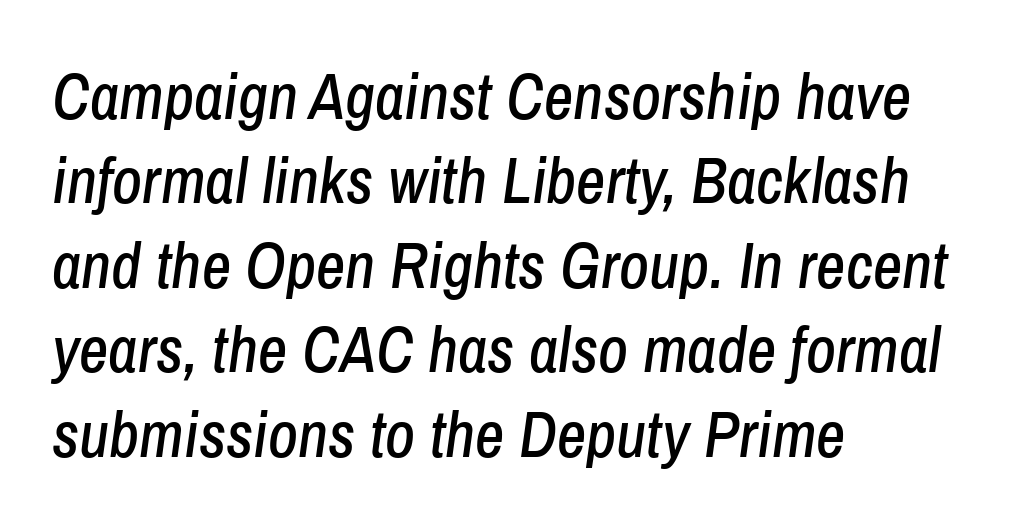
Each line starts at the same left margin while the right side varies. Students, note that the glyphs here touch the page at normal intervals. Is the type slanted? Yes — the strokes lean at a clear angle. Is there much room between lines? A standard amount, neither cramped nor airy. The area under the type is left untouched.
